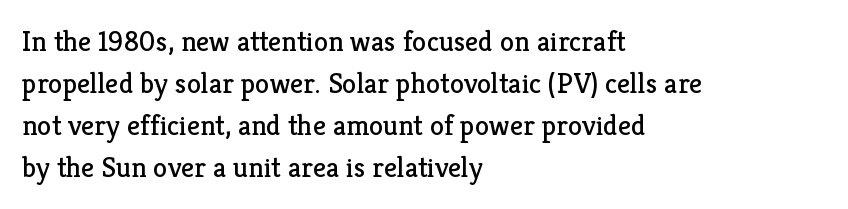
Teacher's note: observe the even left margin — that is flush-left alignment. These lines keep a tight, regular rhythm from letter to letter. Ordinary non-slanted type is in use. This sample has the flowing, uneven cadence of proportional lettering.
